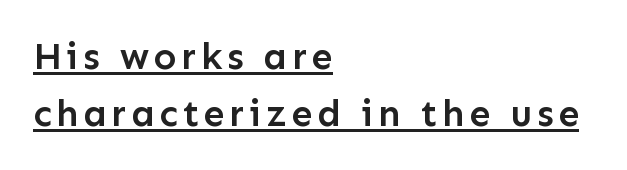
Each glyph is drawn with semibold strokes, heavier than normal yet not fully bold. Typographically, this falls in the sans-serif category. These lines are rendered in a variable-pitch font. Do the letters lean? They stand straight. Left-aligned paragraph, ragged on the right.
